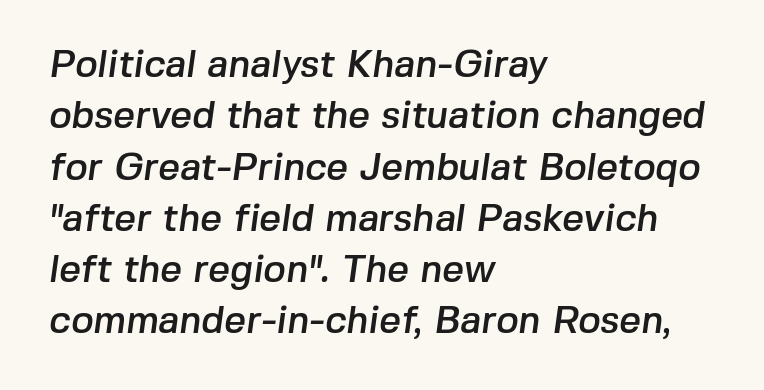
I'd call this a sans setting — the letters go barefoot. Plain, unruled lines of type. Tracking value appears to be zero — textbook default spacing. This block has exactly the height ordinary leading produces.
